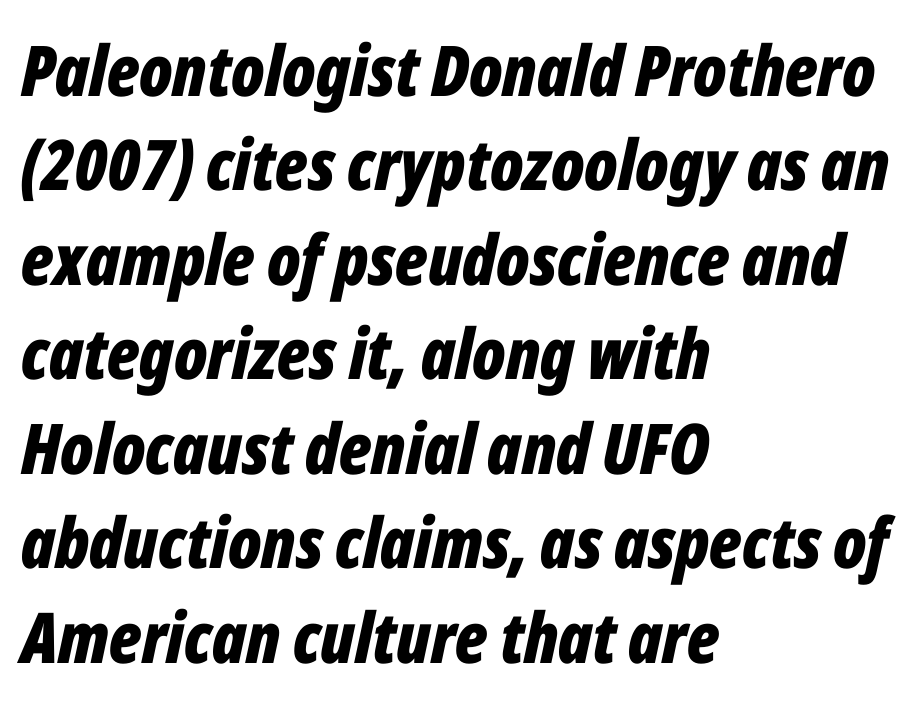
Rendered with sloped, italic letterforms. A dark, heavy texture on the line: the type is bold. One glance says typical: line gaps are just what's usual. Has an underline been added? It has not.
